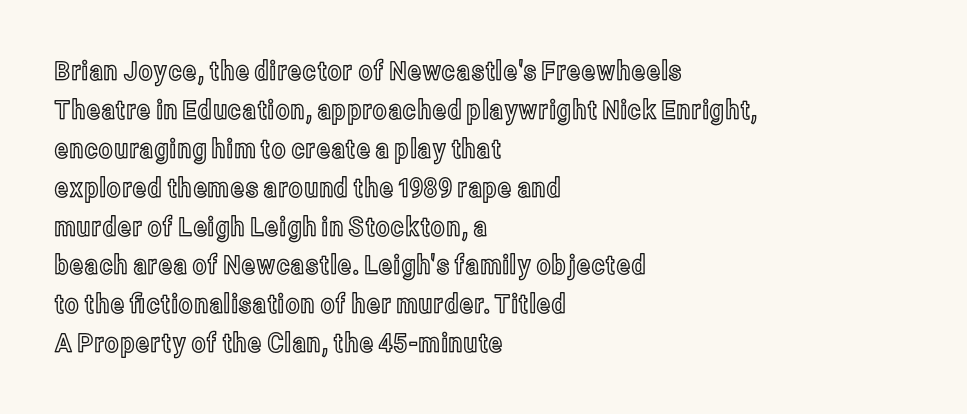
This block has exactly the height ordinary leading produces. The specimen reads as upright at a glance. Letters rest on an invisible, unmarked baseline. Compared with typical body copy, the letter spacing here is the same.
